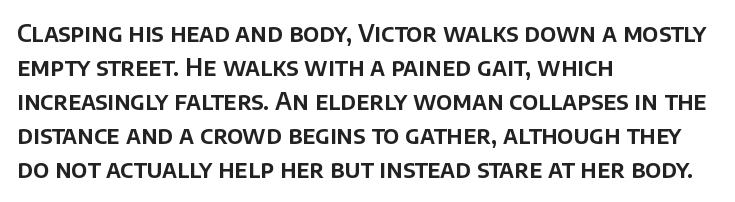
Each word holds together tightly as a unit, with standard inter-letter gaps. Horizontally, the lines are justified to the leading edge only. Check the space under the baseline: it is left empty. Leading matches the norm, producing a regular column.
